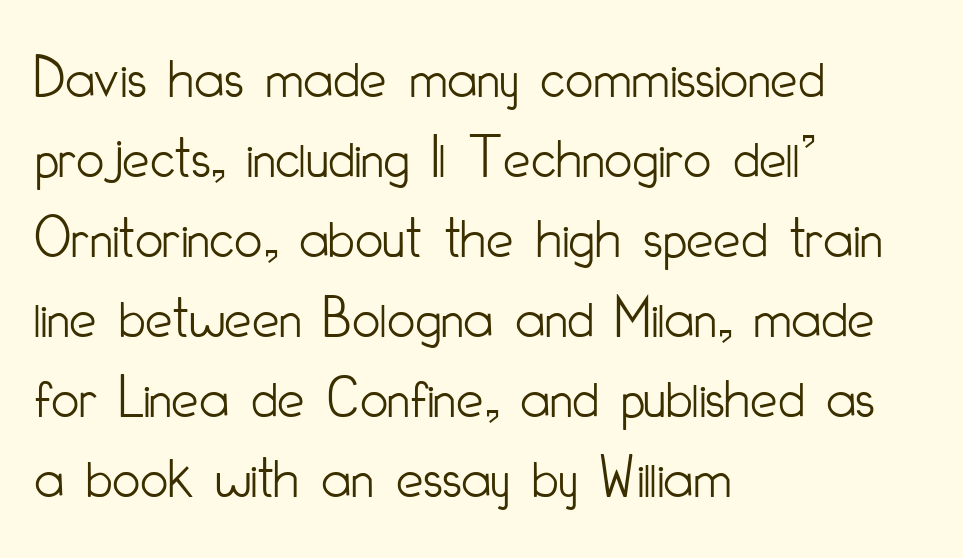
{"serif": "no", "italic": "no", "bold": "no", "weight": "light", "width": "condensed", "stroke_contrast": "low", "x_height": "small", "monospaced": "no", "underline": "no", "align": "left", "line_spacing": "normal", "line_spacing_ratio": 1.31, "letter_spacing": "normal", "letter_spacing_em": 0.0, "glyph_px": 61}
